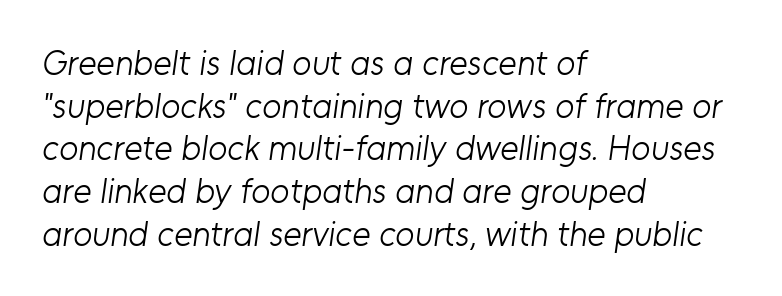
The image shows 35 px light sans-serif type; set left-aligned, line spacing 1.22x, normal letter spacing, not underlined; low stroke contrast and a medium x-height.
